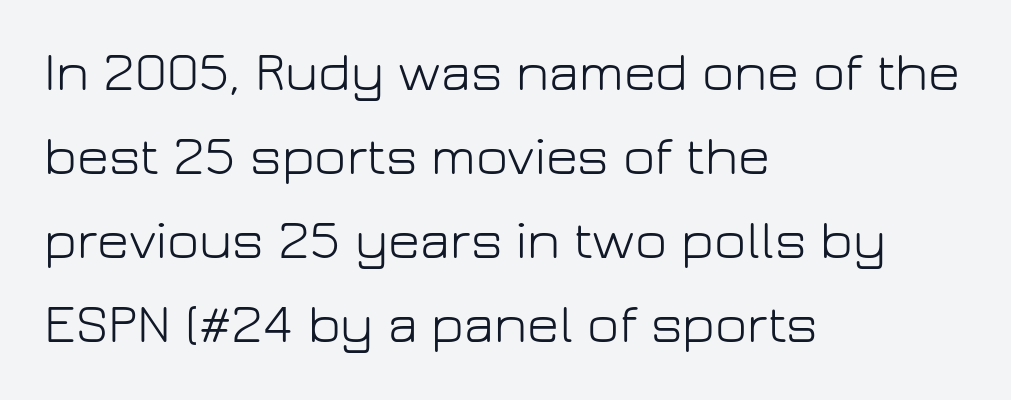
The image shows 55 px light sans-serif type, upright; set left-aligned, normal line spacing (1.53x), normal letter spacing, not underlined; low stroke contrast and a medium x-height.
